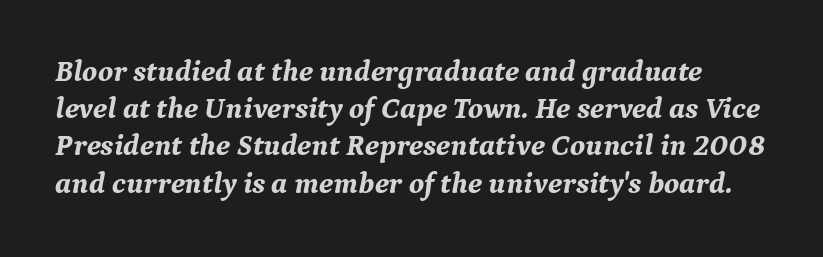
Q: Is the text bold? A: Yes.
Q: Is the text italic (slanted)? A: Yes, it leans right by about 9 degrees.
Q: Is the typeface a serif or a sans-serif typeface? A: Serif.
Q: Is the text underlined? A: No.
Q: Is the spacing between letters normal or unusually wide? A: Normal.
Q: Width (condensed, normal, or wide)? A: Normal.
Q: Stroke contrast? A: Medium.
Q: x-height? A: Medium.
Q: Monospaced? A: No.
